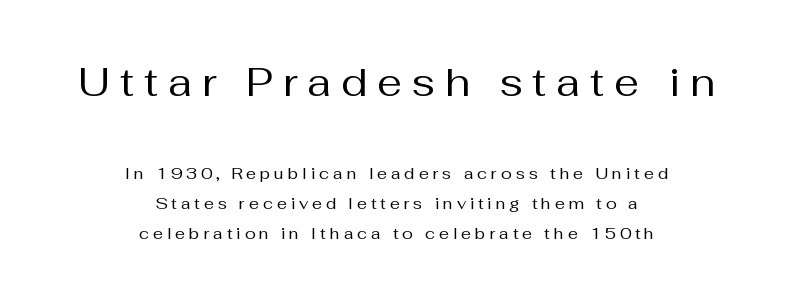
{"serif": "no", "italic": "no", "bold": "no", "weight": "regular", "width": "normal", "stroke_contrast": "medium", "x_height": "medium", "monospaced": "no", "underline": "no", "align": "center", "line_spacing_ratio": 1.87, "letter_spacing": "wide", "letter_spacing_em": 0.24, "larger_block": "first", "size_ratio": 2.5, "glyph_px": 40}
